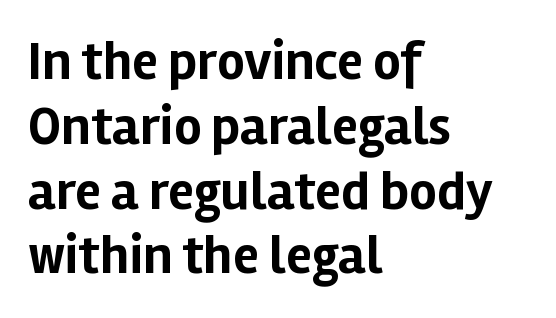
Here the designer chose a conventional face with non-uniform glyph widths. The baseline area is clear. Tracking here is standard; glyphs follow each other at the usual distance. These lines are set flush left with a ragged right edge. The type sits square on the baseline with zero lean. The characters look thick and weighty, a clear bold.
